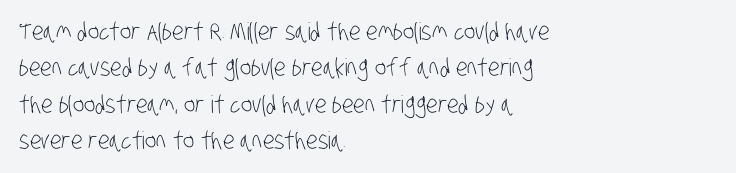
{"bold": "no", "underline": "no", "align": "left", "line_spacing": "normal", "line_spacing_ratio": 1.52, "letter_spacing": "normal", "letter_spacing_em": 0.0, "glyph_px": 24}
